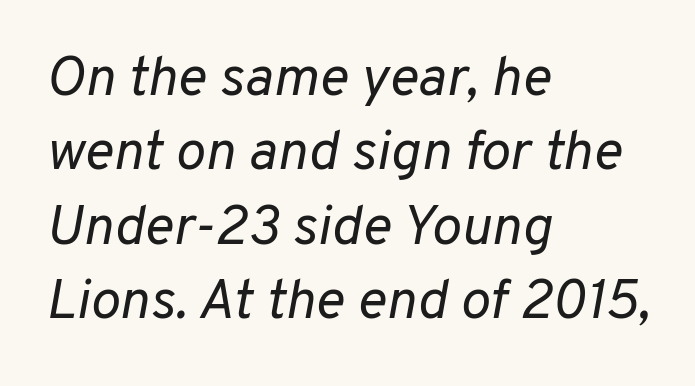
The image shows 56 px regular-weight type, italic (leaning right); set left-aligned, normal line spacing (1.33x), normal letter spacing, not underlined; low stroke contrast and a medium x-height.
